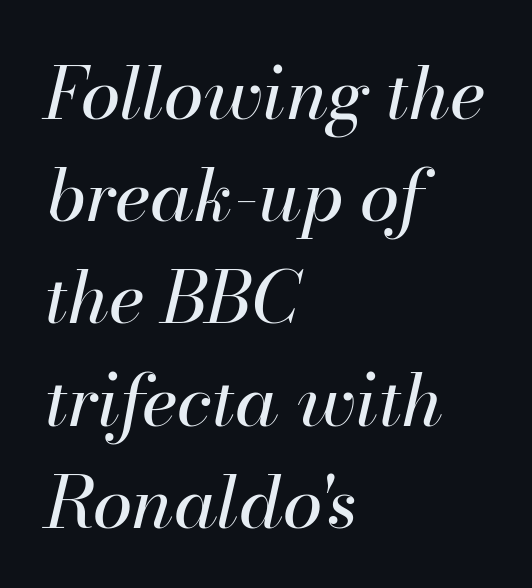
The characters are drawn with everyday or finer stroke widths. Tracking here is standard; glyphs follow each other at the usual distance. The lines are quadded left. A typesetter would mark this as italic. Character widths vary here, with narrow letters taking less room than wide ones. Leading matches the norm, producing a regular column.
